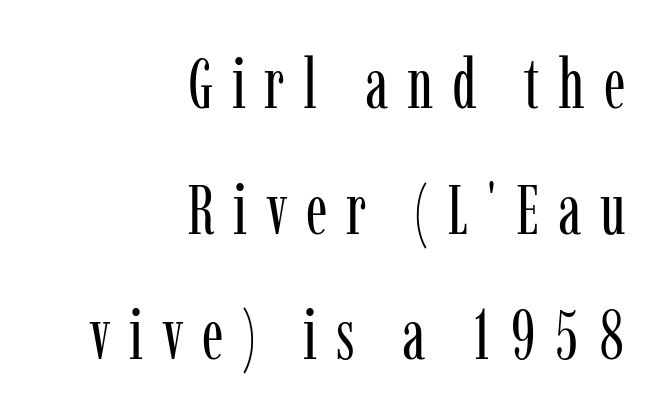
The image shows 69 px regular-weight, condensed serif type, upright; set right-aligned, line spacing 1.82x, unusually wide letter spacing (+0.27 em), not underlined; low stroke contrast and a medium x-height.
